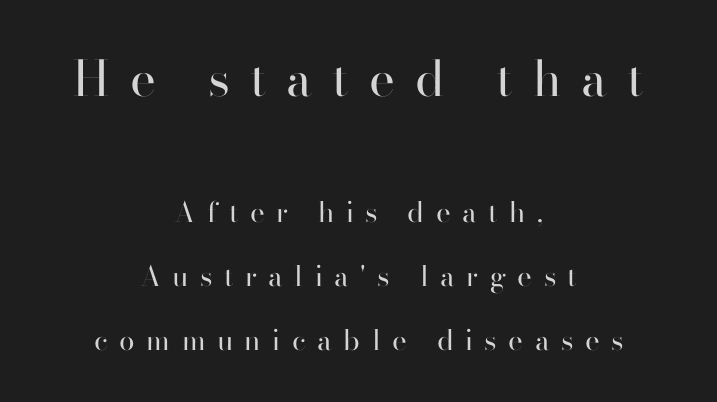
{"serif": "no", "italic": "no", "bold": "no", "weight": "regular", "width": "normal", "stroke_contrast": "high", "x_height": "small", "monospaced": "no", "underline": "no", "align": "center", "line_spacing": "loose", "line_spacing_ratio": 2.27, "letter_spacing": "wide", "letter_spacing_em": 0.41, "larger_block": "first", "size_ratio": 1.75, "glyph_px": 49}
